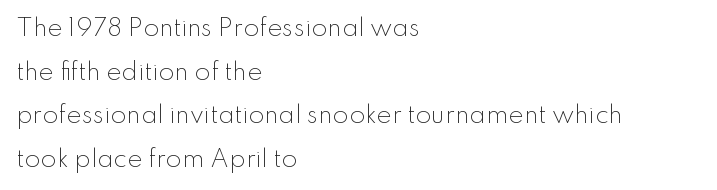
{"italic": "no", "bold": "no", "underline": "no", "align": "left", "line_spacing": "loose", "line_spacing_ratio": 1.9, "letter_spacing": "normal", "letter_spacing_em": 0.0, "glyph_px": 23}
